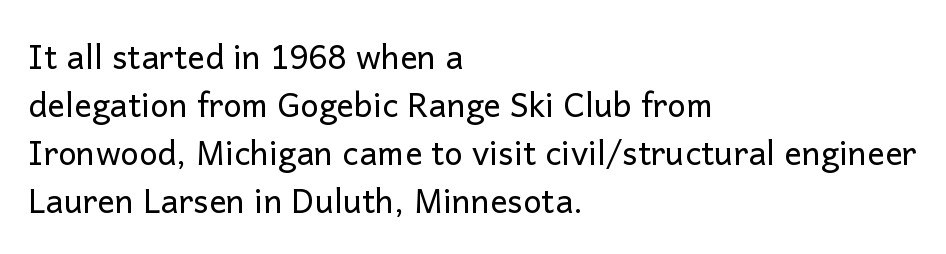
The image shows 33 px regular-weight sans-serif type, upright; set left-aligned, normal line spacing (1.45x), normal letter spacing, not underlined; low stroke contrast and a medium x-height.
